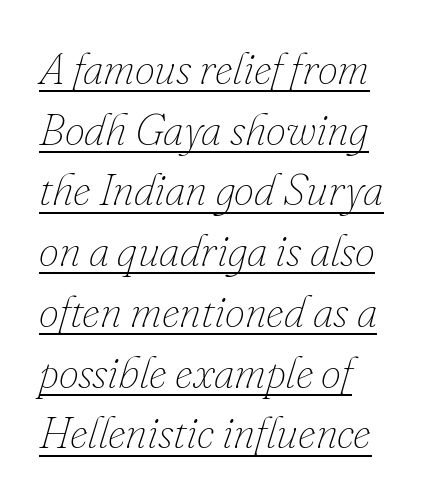
The image shows 45 px thin type, italic (leaning right); set left-aligned, normal line spacing (1.35x), normal letter spacing, underlined; low stroke contrast and a small x-height.
